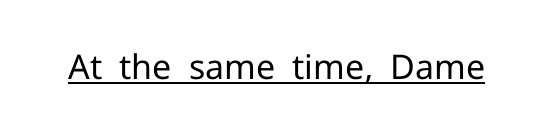
Q: Is the text bold? A: No.
Q: Is the text italic (slanted)? A: No, it is upright.
Q: Is the typeface a serif or a sans-serif typeface? A: Sans-serif.
Q: Is the text underlined? A: Yes.
Q: Is the spacing between letters normal or unusually wide? A: Normal.
Q: Width (condensed, normal, or wide)? A: Normal.
Q: Stroke contrast? A: Low.
Q: x-height? A: Medium.
Q: Monospaced? A: No.
